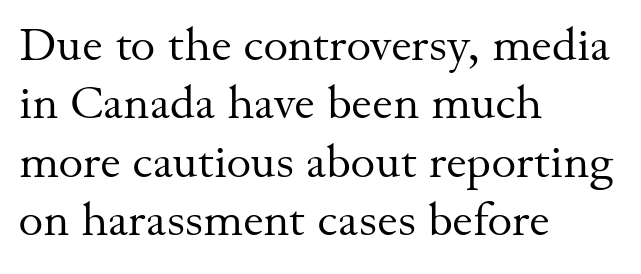
The image shows 47 px regular-weight serif type, upright; set left-aligned, line spacing 1.24x, normal letter spacing, not underlined; medium stroke contrast and a small x-height.
